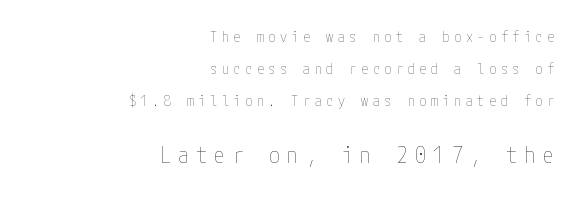
{"italic": "no", "bold": "no", "underline": "no", "align": "right", "line_spacing": "loose", "line_spacing_ratio": 2.27, "letter_spacing": "wide", "letter_spacing_em": 0.33, "larger_block": "second", "size_ratio": 1.57, "glyph_px": 22}
